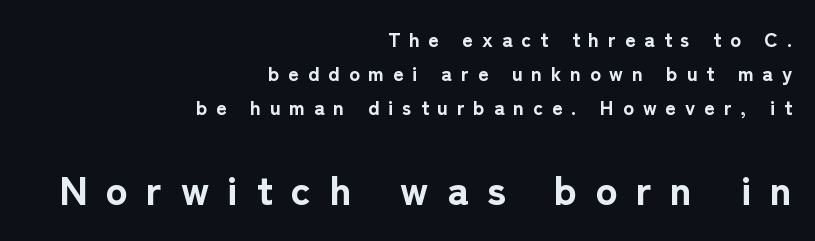
Q: Is the text bold? A: Yes.
Q: Is the text italic (slanted)? A: No, it is upright.
Q: Is the typeface a serif or a sans-serif typeface? A: Sans-serif.
Q: Is the text underlined? A: No.
Q: How is the paragraph aligned? A: Right-aligned.
Q: Is the spacing between letters normal or unusually wide? A: Unusually wide.
Q: Is the spacing between lines tight, normal or loose? A: Normal.
Q: Which block of text is set in a larger size, the first (top) or the second (bottom)? A: The second (bottom) one.
Q: Width (condensed, normal, or wide)? A: Normal.
Q: Stroke contrast? A: Low.
Q: x-height? A: Medium.
Q: Monospaced? A: No.
